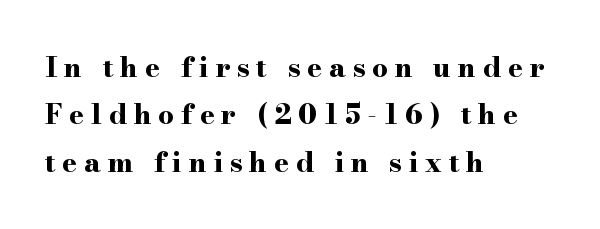
{"serif": "yes", "italic": "no", "bold": "yes", "weight": "bold", "width": "wide", "stroke_contrast": "high", "x_height": "small", "monospaced": "no", "underline": "no", "align": "left", "line_spacing": "normal", "line_spacing_ratio": 1.69, "letter_spacing": "wide", "letter_spacing_em": 0.24, "glyph_px": 28}
